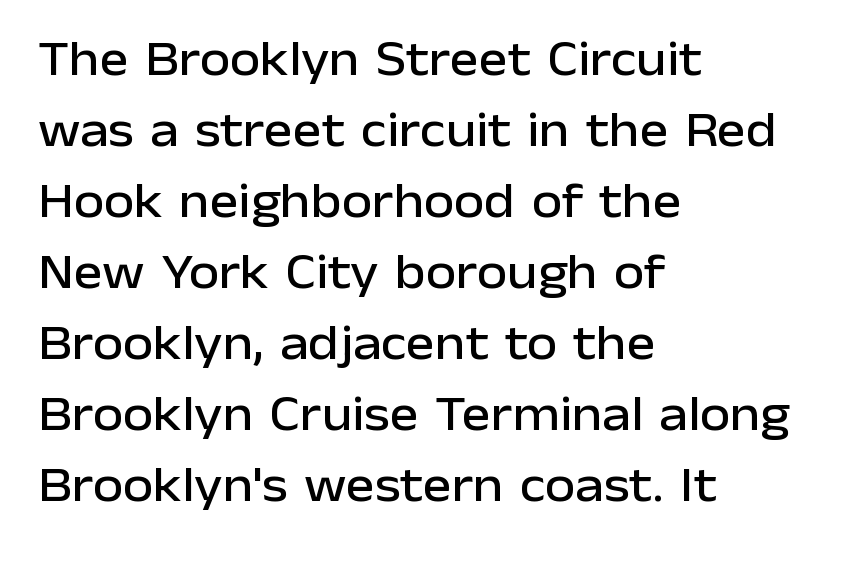
Q: Is the text italic (slanted)? A: No, it is upright.
Q: Is the typeface a serif or a sans-serif typeface? A: Sans-serif.
Q: Is the text underlined? A: No.
Q: How is the paragraph aligned? A: Left-aligned.
Q: Is the spacing between letters normal or unusually wide? A: Normal.
Q: Is the spacing between lines tight, normal or loose? A: Normal.
Q: Width (condensed, normal, or wide)? A: Normal.
Q: Stroke contrast? A: Low.
Q: x-height? A: Medium.
Q: Monospaced? A: No.
